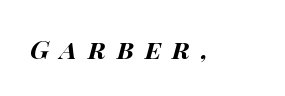
Q: Is the text bold? A: Yes.
Q: Is the text italic (slanted)? A: Yes, it leans right by about 15 degrees.
Q: Is the text underlined? A: No.
Q: Is the spacing between letters normal or unusually wide? A: Unusually wide.
